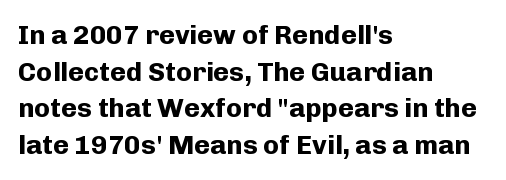
Q: Is the text bold? A: Yes.
Q: Is the text italic (slanted)? A: No, it is upright.
Q: Is the text underlined? A: No.
Q: How is the paragraph aligned? A: Left-aligned.
Q: Is the spacing between letters normal or unusually wide? A: Normal.
Q: Is the spacing between lines tight, normal or loose? A: Normal.
